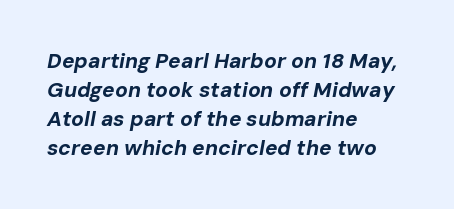
{"italic": "yes", "lean": "right", "slant_degrees": 10, "bold": "yes", "underline": "no", "align": "left", "line_spacing": "normal", "line_spacing_ratio": 1.38, "letter_spacing": "normal", "letter_spacing_em": 0.0, "glyph_px": 21}
